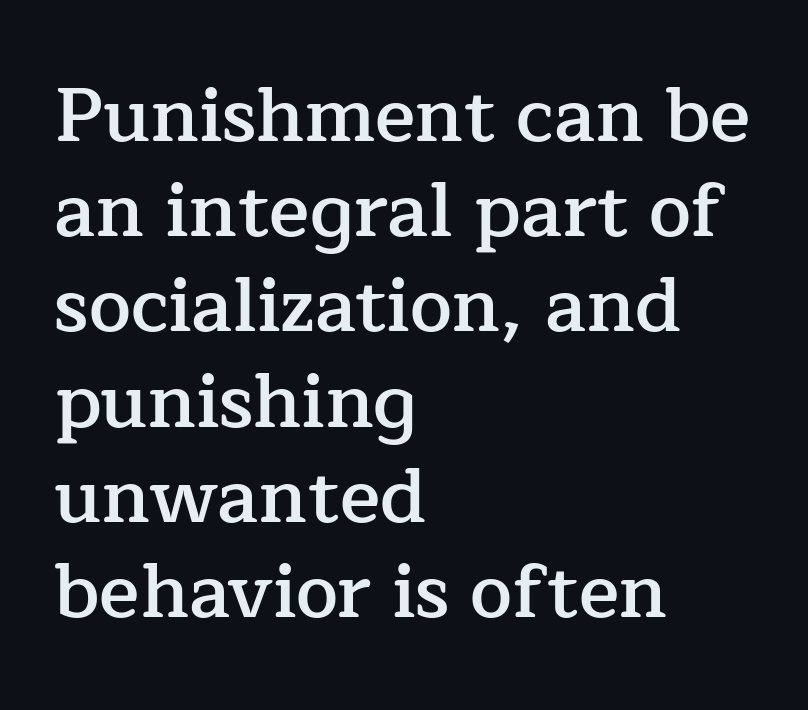
Emphasis by weight is partial: semibold. Here the glyphs are tracked normally, forming tight word shapes. In terms of posture, this sample is upright. Honestly, there is no underline to notice here at all. Stroke terminals: seriffed. Summary of vertical rhythm: regular, with standard interline spacing.
